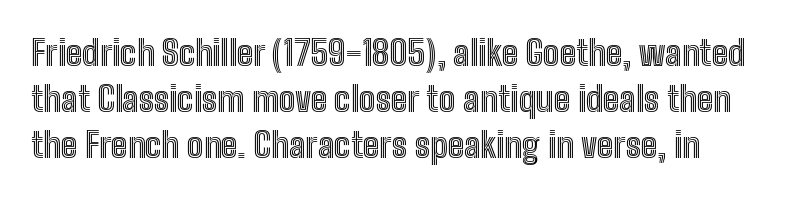
Does the leading feel generous? No, just average. Beneath every word, the page is bare. Do the letters lean? They stand straight. Tracking value appears to be zero — textbook default spacing. The rendering uses natural spacing where letterforms have individual widths.
